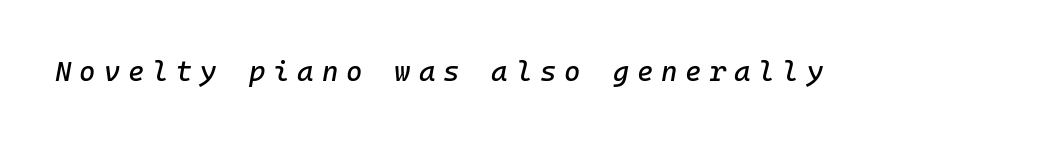
{"italic": "yes", "lean": "right", "slant_degrees": 10, "width": "normal", "stroke_contrast": "low", "x_height": "medium", "monospaced": "yes", "underline": "no", "letter_spacing": "wide", "letter_spacing_em": 0.28, "glyph_px": 28}
